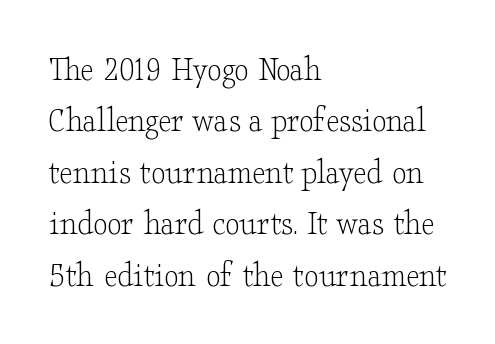
Q: Is the text bold? A: No.
Q: Is the text italic (slanted)? A: No, it is upright.
Q: Is the typeface a serif or a sans-serif typeface? A: Serif.
Q: Is the text underlined? A: No.
Q: How is the paragraph aligned? A: Left-aligned.
Q: Is the spacing between letters normal or unusually wide? A: Normal.
Q: Is the spacing between lines tight, normal or loose? A: Normal.
Q: Width (condensed, normal, or wide)? A: Wide.
Q: Stroke contrast? A: Low.
Q: x-height? A: Small.
Q: Monospaced? A: No.
